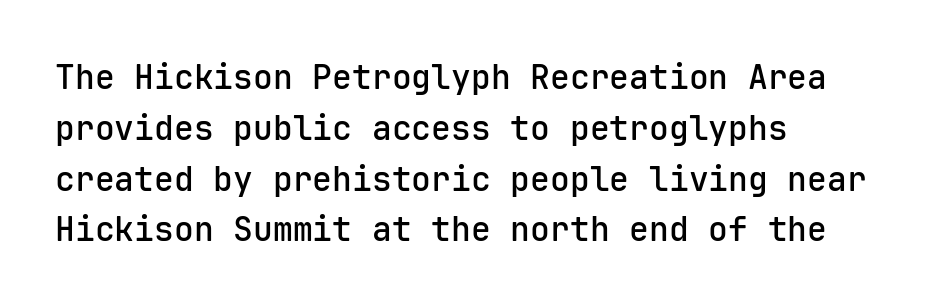
The image shows 33 px semibold sans-serif type, upright, monospaced; set left-aligned, normal line spacing (1.54x), normal letter spacing, not underlined; low stroke contrast and a medium x-height.
